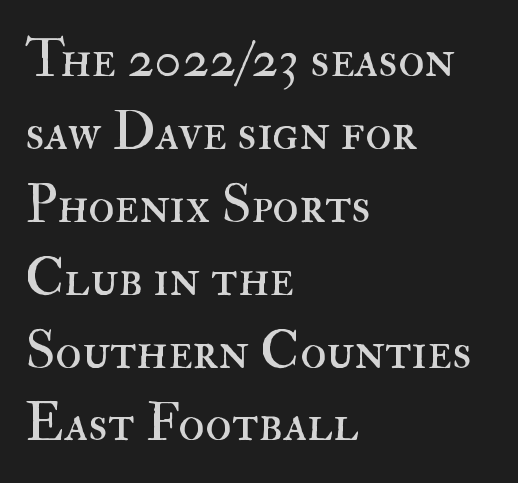
{"italic": "no", "bold": "no", "weight": "regular", "width": "normal", "stroke_contrast": "high", "x_height": "small", "monospaced": "no", "underline": "no", "align": "left", "line_spacing": "normal", "line_spacing_ratio": 1.35, "letter_spacing": "normal", "letter_spacing_em": 0.0, "glyph_px": 54}
